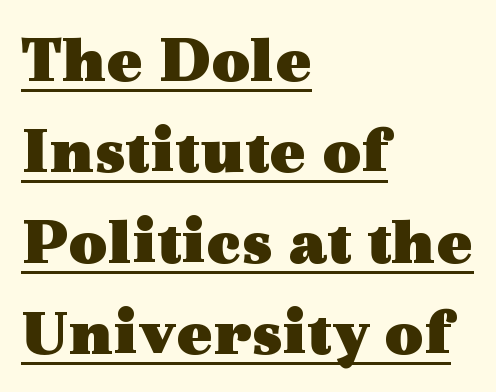
The image shows 68 px heavy, wide serif type, upright; set left-aligned, normal line spacing (1.34x), normal letter spacing, underlined; a medium x-height.
